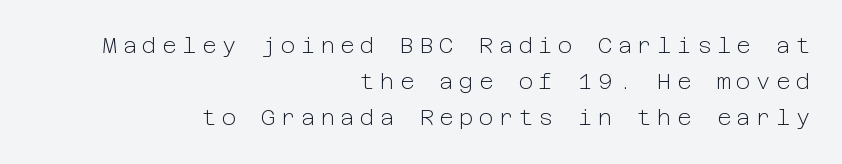
Each line ends at the same right margin while the left side varies. Is this a heavy cut? Hardly; it is regular or lighter. The specimen omits any rule beneath the text block's lines. There is plenty of visible air inserted between adjacent glyphs.
